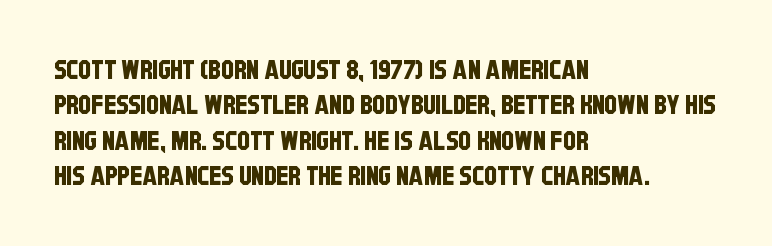
The image shows 26 px text type; set left-aligned, normal line spacing (1.36x), normal letter spacing, not underlined.
